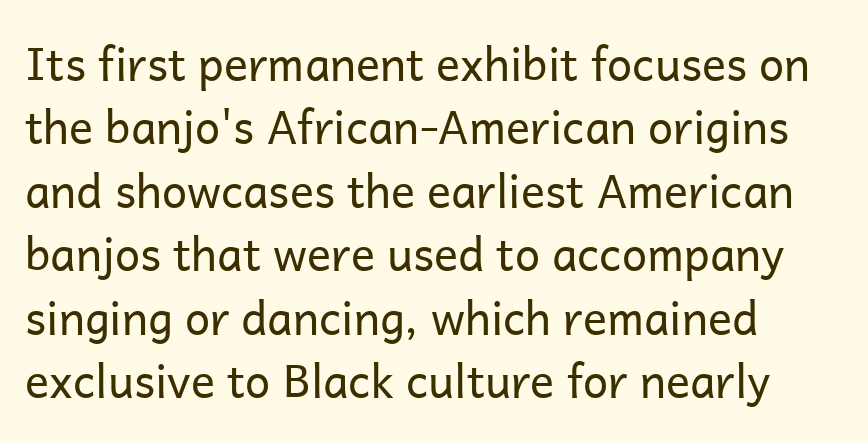
Whoever set this chose a conventional vertical rhythm. Underline: absent. No italicization has been applied; the sample stays upright. A light-to-regular cut is what we see here. Serifs: no, the terminals of the letterforms are clean.
